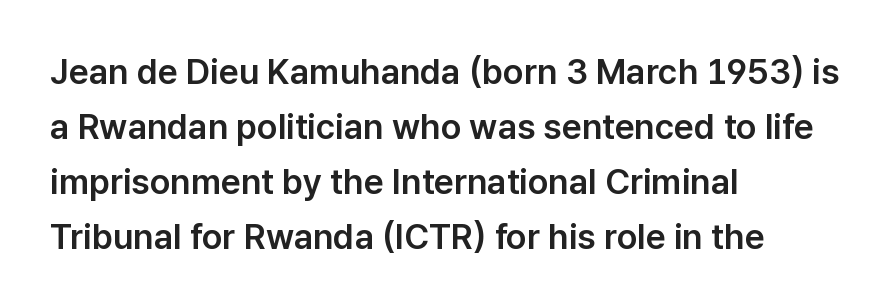
Q: Is the text italic (slanted)? A: No, it is upright.
Q: Is the typeface a serif or a sans-serif typeface? A: Sans-serif.
Q: Is the text underlined? A: No.
Q: How is the paragraph aligned? A: Left-aligned.
Q: Is the spacing between letters normal or unusually wide? A: Normal.
Q: Is the spacing between lines tight, normal or loose? A: Normal.
Q: Width (condensed, normal, or wide)? A: Normal.
Q: Stroke contrast? A: Low.
Q: x-height? A: Medium.
Q: Monospaced? A: No.
